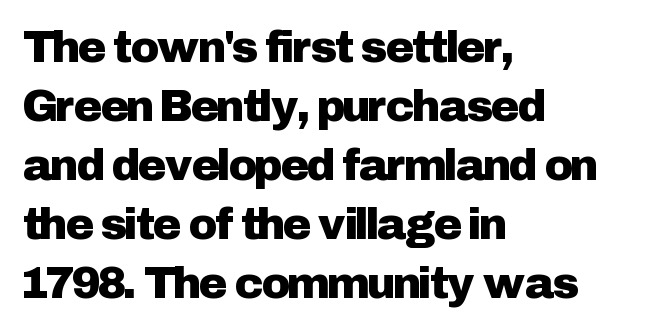
Q: Is the text italic (slanted)? A: No, it is upright.
Q: Is the typeface a serif or a sans-serif typeface? A: Sans-serif.
Q: Is the text underlined? A: No.
Q: How is the paragraph aligned? A: Left-aligned.
Q: Is the spacing between letters normal or unusually wide? A: Normal.
Q: Is the spacing between lines tight, normal or loose? A: Normal.
Q: Width (condensed, normal, or wide)? A: Normal.
Q: Stroke contrast? A: Low.
Q: x-height? A: Medium.
Q: Monospaced? A: No.
